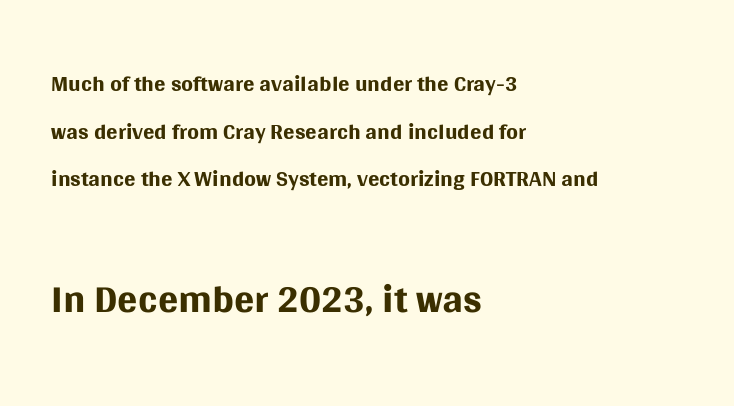
The image shows 60 px regular-weight sans-serif type, upright; set left-aligned, normal line spacing (1.4x), normal letter spacing, not underlined; the second (bottom) block is 1.76x larger; medium stroke contrast and a large x-height.
